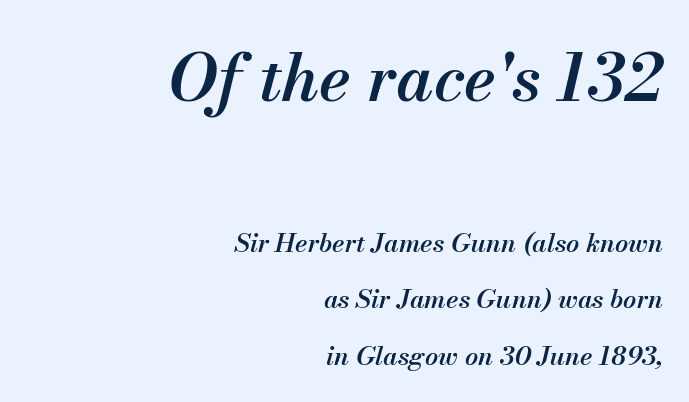
Q: Is the text bold? A: Semi-bold.
Q: Is the text italic (slanted)? A: Yes, it leans right by about 13 degrees.
Q: Is the text underlined? A: No.
Q: How is the paragraph aligned? A: Right-aligned.
Q: Is the spacing between letters normal or unusually wide? A: Normal.
Q: Is the spacing between lines tight, normal or loose? A: Loose.
Q: Which block of text is set in a larger size, the first (top) or the second (bottom)? A: The first (top) one.
Q: Width (condensed, normal, or wide)? A: Normal.
Q: Stroke contrast? A: Medium.
Q: x-height? A: Small.
Q: Monospaced? A: No.
